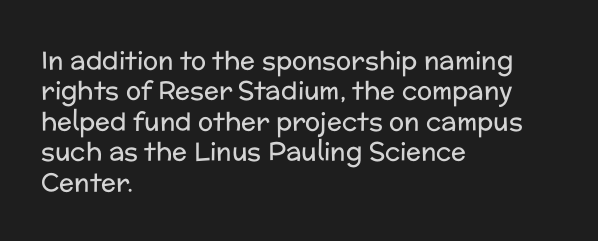
Nope, not italic — everything's standing straight. Only glyphs here, with clear space below each row. Leftover space on each line is placed entirely after the last word. The gaps between neighbouring characters are ordinary and unremarkable. A light-to-regular cut is what we see here.
